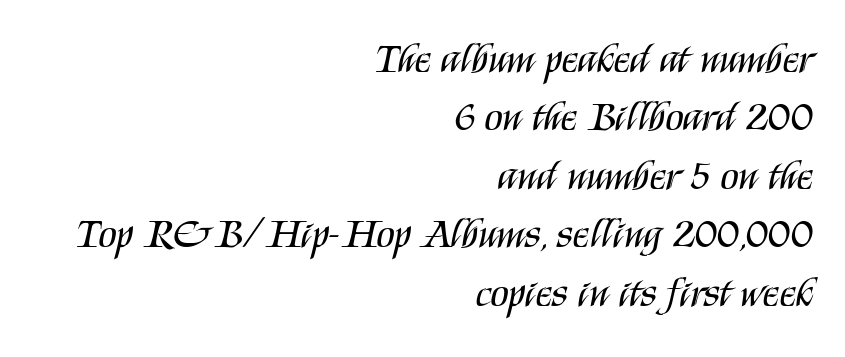
The image shows 42 px regular-weight, condensed sans-serif type; set right-aligned, normal line spacing (1.39x), normal letter spacing, not underlined; medium stroke contrast and a large x-height.
